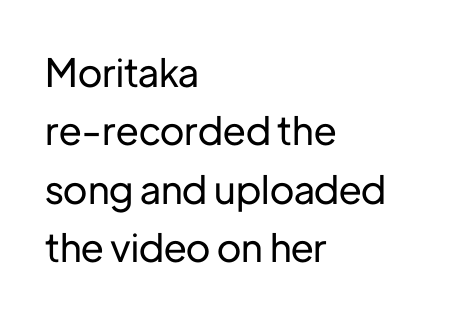
You can tell from the bare stems that sans-serif type was used. Layout note: lines flush left. Looks like regular typesetting: each glyph gets only the width it needs. The area under the type is left untouched.
